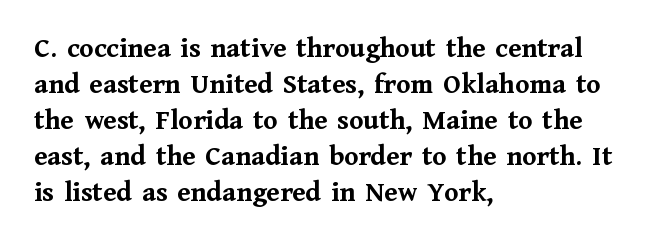
Q: Is the text bold? A: Yes.
Q: Is the text italic (slanted)? A: No, it is upright.
Q: Is the typeface a serif or a sans-serif typeface? A: Serif.
Q: Is the text underlined? A: No.
Q: How is the paragraph aligned? A: Left-aligned.
Q: Is the spacing between letters normal or unusually wide? A: Normal.
Q: Width (condensed, normal, or wide)? A: Normal.
Q: Stroke contrast? A: Medium.
Q: x-height? A: Medium.
Q: Monospaced? A: No.
